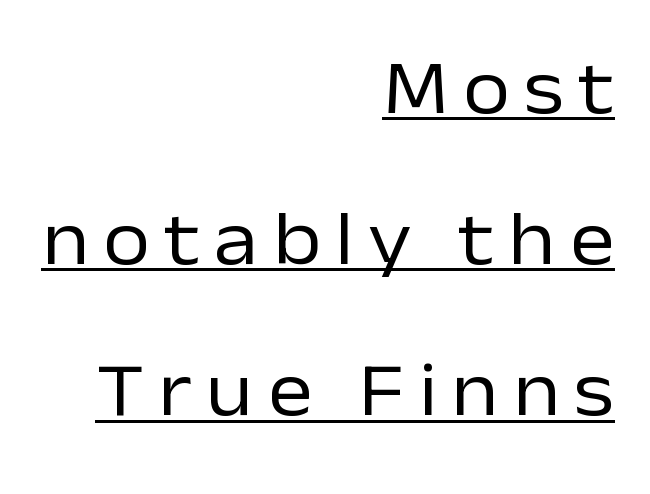
Q: Is the text bold? A: No.
Q: Is the text italic (slanted)? A: No, it is upright.
Q: Is the typeface a serif or a sans-serif typeface? A: Sans-serif.
Q: Is the text underlined? A: Yes.
Q: How is the paragraph aligned? A: Right-aligned.
Q: Is the spacing between lines tight, normal or loose? A: Loose.
Q: Width (condensed, normal, or wide)? A: Normal.
Q: Stroke contrast? A: Low.
Q: x-height? A: Medium.
Q: Monospaced? A: No.
